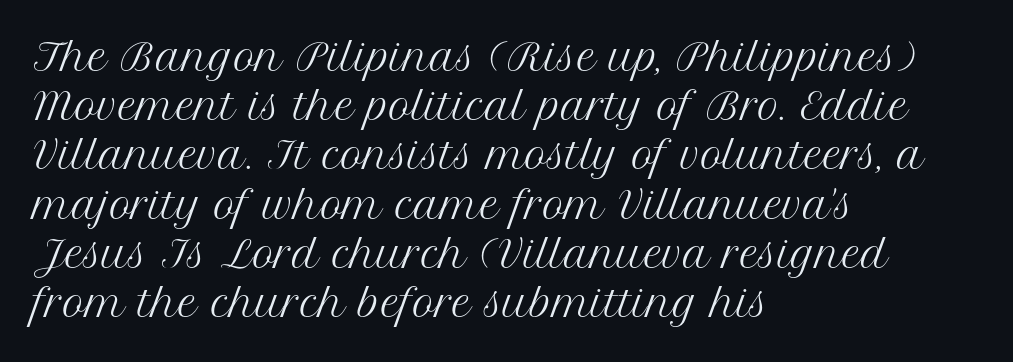
{"serif": "yes", "bold": "no", "weight": "regular", "width": "normal", "stroke_contrast": "medium", "x_height": "medium", "monospaced": "no", "underline": "no", "align": "left", "line_spacing": "normal", "line_spacing_ratio": 1.33, "letter_spacing": "normal", "letter_spacing_em": 0.0, "glyph_px": 37}
